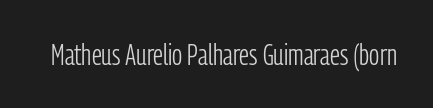
The image shows 29 px light, condensed sans-serif type, upright; set normal letter spacing, not underlined; low stroke contrast and a medium x-height.
